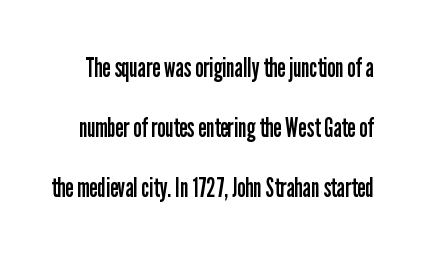
The image shows 26 px text type, upright; set loose line spacing (2.31x), normal letter spacing, not underlined.
